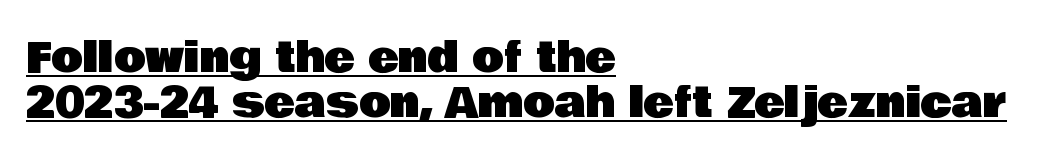
The image shows 41 px sans-serif type, upright; set left-aligned, tight line spacing (1.09x), normal letter spacing, underlined; low stroke contrast and a large x-height.
